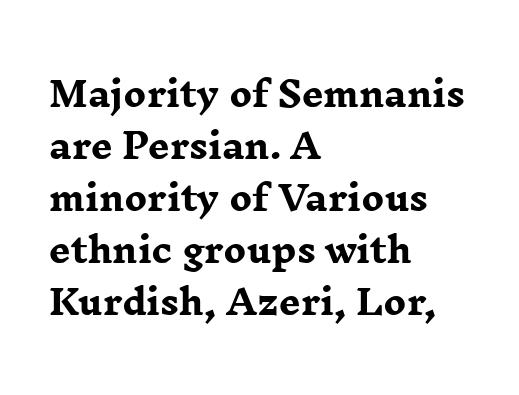
The paragraph has a hard left edge and a soft right edge. Vertically, the passage feels balanced, rows spaced as you'd expect. The font family rendered here belongs to the serif group. Note the varied advance widths — an 'i' is clearly narrower than an 'm'. There is no visible air inserted between adjacent glyphs. Letters rest on an invisible, unmarked baseline.
